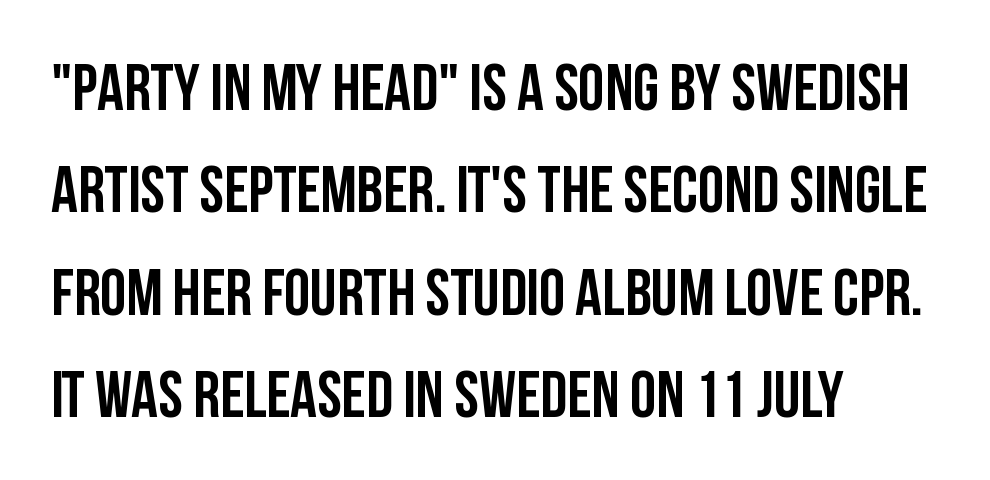
{"serif": "no", "italic": "no", "bold": "yes", "weight": "semibold", "width": "condensed", "stroke_contrast": "low", "x_height": "large", "monospaced": "no", "underline": "no", "align": "left", "line_spacing": "normal", "line_spacing_ratio": 1.55, "letter_spacing": "normal", "letter_spacing_em": 0.0, "glyph_px": 66}
